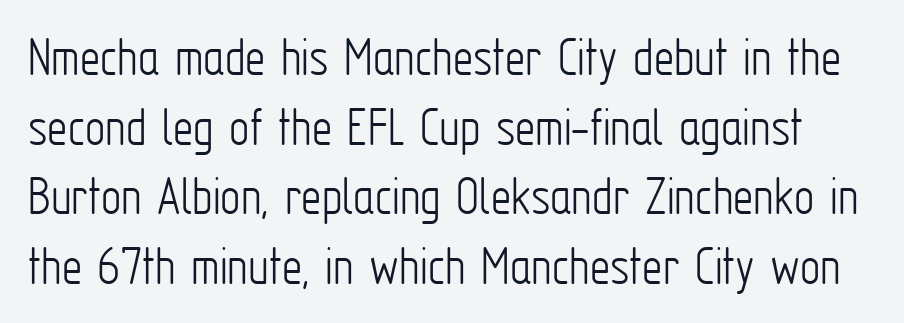
Each letter keeps its own natural width here, so spacing adapts to shape. Type style note: lacks serifs. Underline: absent. Ordinary non-slanted type is in use.
